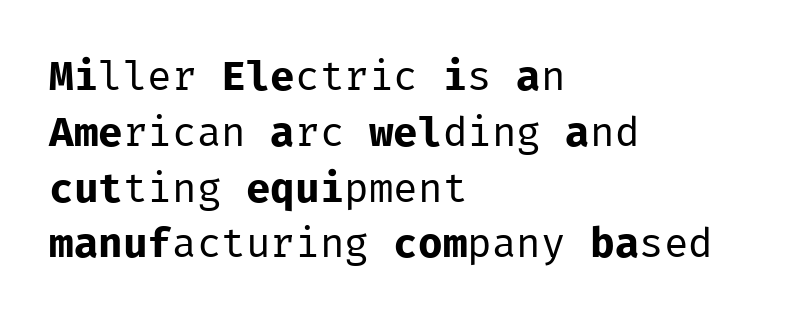
Q: Is the text bold? A: No.
Q: Is the text italic (slanted)? A: No, it is upright.
Q: Is the typeface a serif or a sans-serif typeface? A: Sans-serif.
Q: Is the text underlined? A: No.
Q: How is the paragraph aligned? A: Left-aligned.
Q: Is the spacing between letters normal or unusually wide? A: Normal.
Q: Is the spacing between lines tight, normal or loose? A: Normal.
Q: Width (condensed, normal, or wide)? A: Normal.
Q: Stroke contrast? A: Low.
Q: x-height? A: Medium.
Q: Monospaced? A: Yes.
